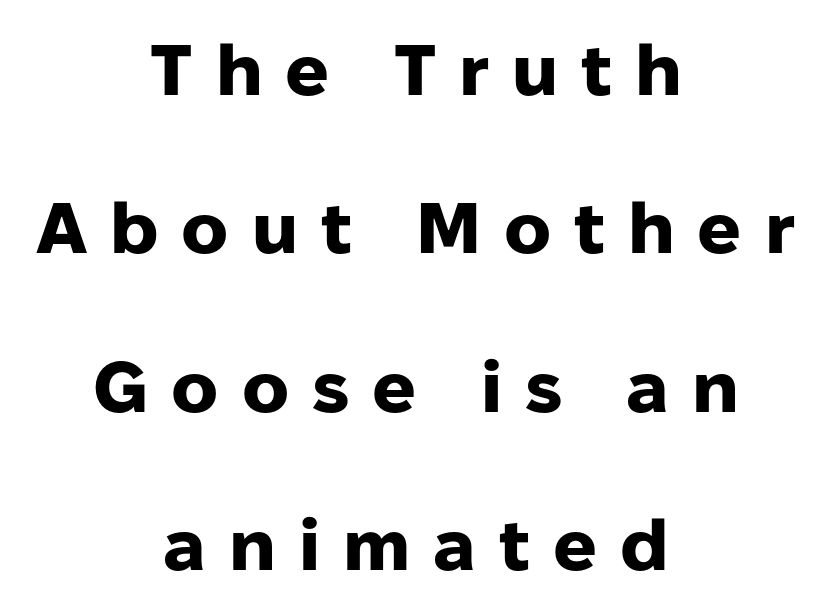
The compositor balanced each line on the midline. Quick note: not italic, upright. Each word looks stretched out because of the extra space between its letters. What's the leading like? Stretched, with rows far apart.
